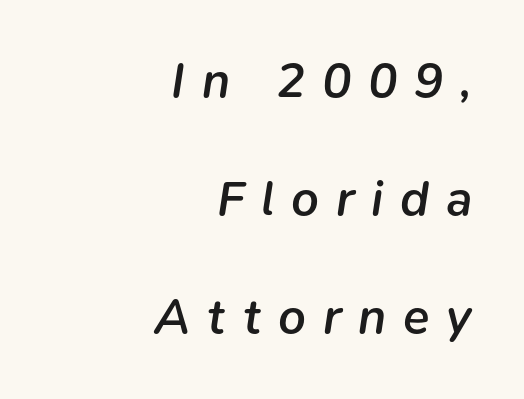
The image shows 49 px semibold type, italic (leaning right); set right-aligned, loose line spacing (2.41x), unusually wide letter spacing (+0.34 em), not underlined; low stroke contrast and a medium x-height.
